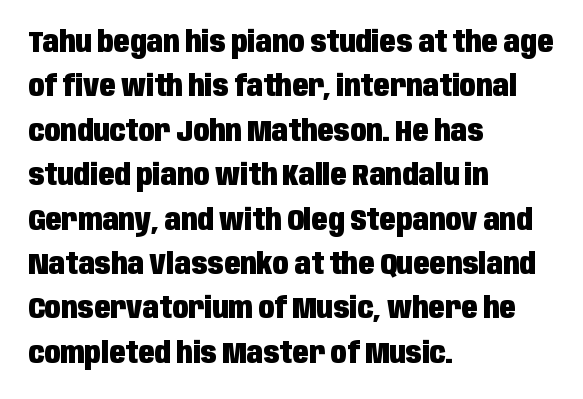
The font's upright variant was chosen for this text. The rendering uses a moderate line-height, typical for paragraphs. Is this a fixed-width face? No — the glyphs have proportional, varying widths. Tracking here is standard; glyphs follow each other at the usual distance. These lines stack with their left ends in a neat column.
